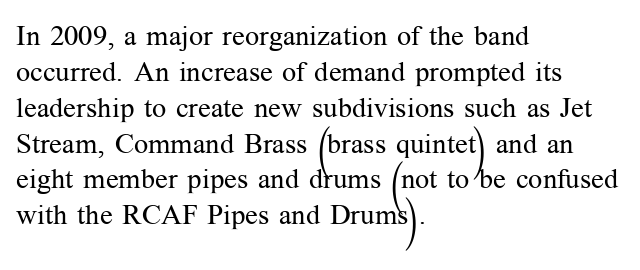
{"serif": "yes", "italic": "no", "bold": "no", "weight": "regular", "width": "normal", "stroke_contrast": "medium", "x_height": "medium", "monospaced": "no", "underline": "no", "align": "left", "line_spacing": "normal", "line_spacing_ratio": 1.28, "letter_spacing": "normal", "letter_spacing_em": 0.0, "glyph_px": 28}
